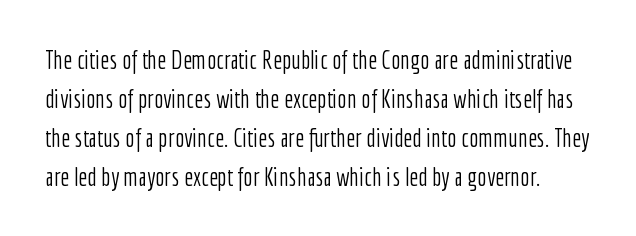
A typesetter would call this leading conventional body-copy spacing. Each row of text sits above clean, open space. The letterforms sit shoulder to shoulder at normal distance. Is the stroke heavy? The answer is a plain regular-or-lighter.
